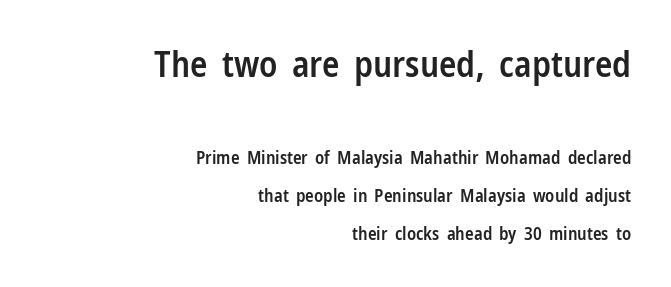
Q: Is the text bold? A: Semi-bold.
Q: Is the text italic (slanted)? A: No, it is upright.
Q: Is the typeface a serif or a sans-serif typeface? A: Sans-serif.
Q: Is the text underlined? A: No.
Q: How is the paragraph aligned? A: Right-aligned.
Q: Is the spacing between letters normal or unusually wide? A: Normal.
Q: Is the spacing between lines tight, normal or loose? A: Loose.
Q: Which block of text is set in a larger size, the first (top) or the second (bottom)? A: The first (top) one.
Q: Width (condensed, normal, or wide)? A: Condensed.
Q: Stroke contrast? A: Low.
Q: x-height? A: Medium.
Q: Monospaced? A: No.
